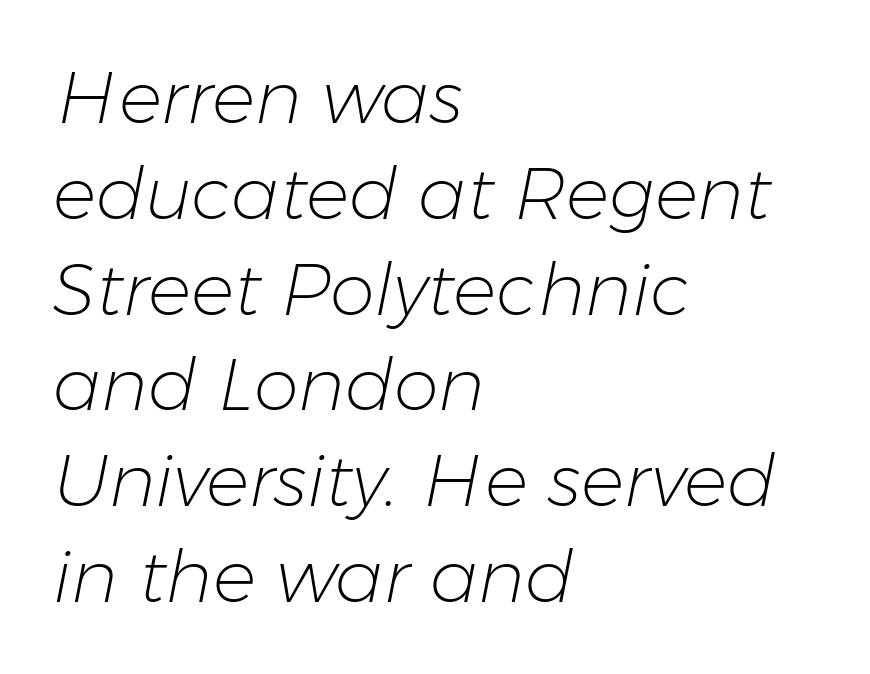
The image shows 72 px light type, italic (leaning right); set left-aligned, normal line spacing (1.33x), normal letter spacing, not underlined; low stroke contrast and a medium x-height.
